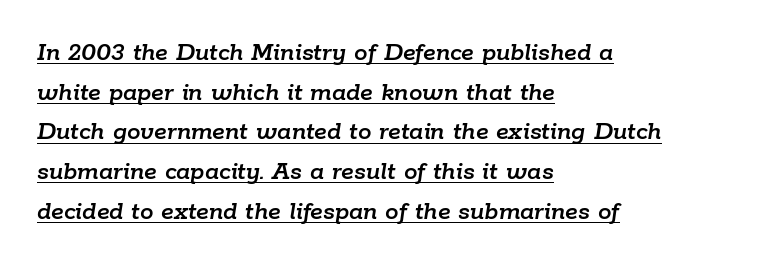
Check the space under the baseline: a stroke is drawn there. The typography opts for an oblique posture over an upright one. The rendering anchors every line to the left-hand side. Line spacing here is normal. Does extra space separate the letters? No, they use regular spacing.
